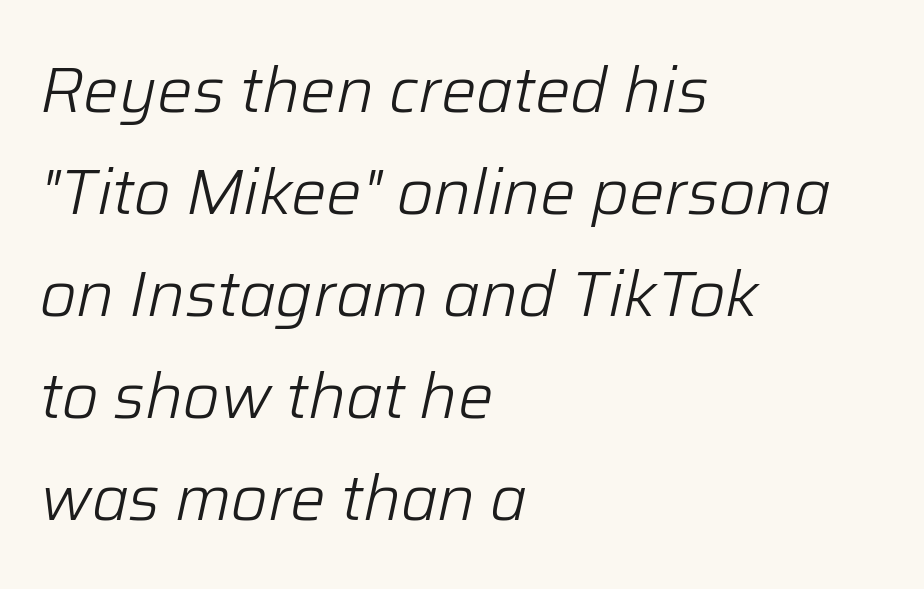
The image shows 63 px light type, italic (leaning right); set left-aligned, normal line spacing (1.62x), normal letter spacing, not underlined; low stroke contrast and a medium x-height.
